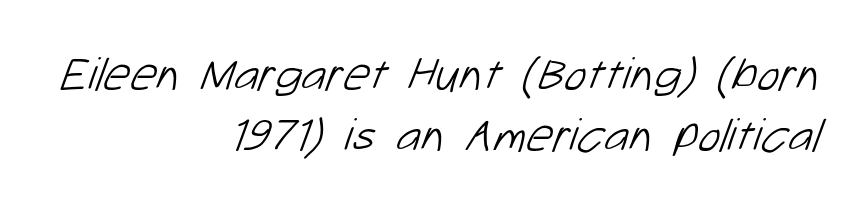
The typeface chosen for these lines omits serifs. Letter spacing: default. The words here are not underlined. Character widths vary here, with narrow letters taking less room than wide ones. The leading is moderate, giving the passage an even texture. Caption: face not bold, strokes unweighted.
